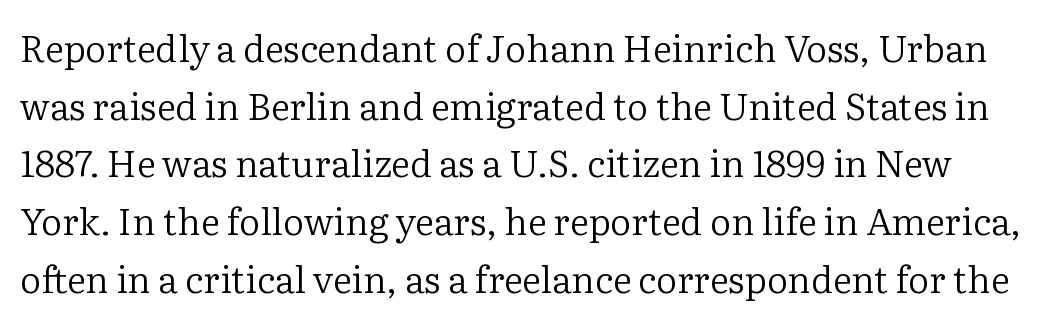
{"serif": "yes", "italic": "no", "bold": "no", "weight": "regular", "width": "normal", "stroke_contrast": "low", "x_height": "medium", "monospaced": "no", "underline": "no", "line_spacing": "normal", "line_spacing_ratio": 1.56, "letter_spacing": "normal", "letter_spacing_em": 0.0, "glyph_px": 37}
